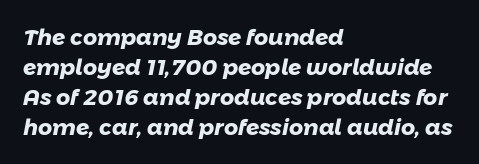
The image shows 22 px bold type; set left-aligned, normal line spacing (1.36x), normal letter spacing, not underlined.
